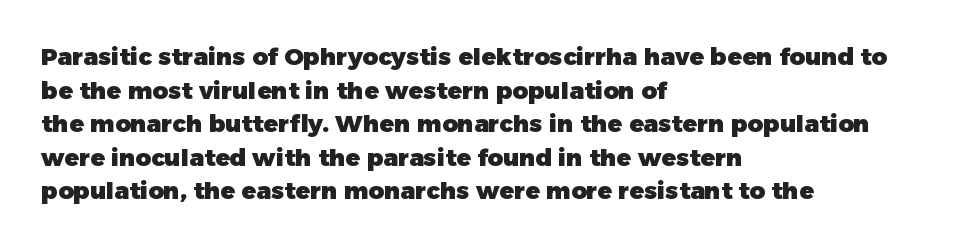
The image shows 24 px bold type, upright; set left-aligned, normal line spacing (1.4x), normal letter spacing, not underlined.
